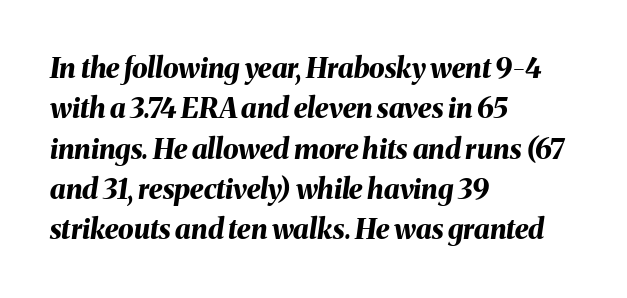
The image shows 28 px bold type, italic (leaning right); set left-aligned, normal line spacing (1.44x), normal letter spacing, not underlined; medium stroke contrast and a medium x-height.
